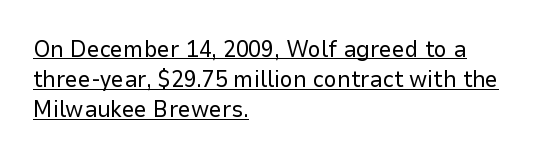
Q: Is the text bold? A: No.
Q: Is the text italic (slanted)? A: No, it is upright.
Q: Is the text underlined? A: Yes.
Q: How is the paragraph aligned? A: Left-aligned.
Q: Is the spacing between letters normal or unusually wide? A: Normal.
Q: Is the spacing between lines tight, normal or loose? A: Normal.
